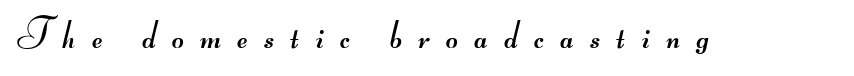
The space directly below the letters is spotless. The characters display no serif detailing; their extremities are plain. Words appear elongated and porous because spacing is wide. The cut favours lightness, reaching ordinary text weight at its darkest. The rendering uses natural spacing where letterforms have individual widths.
